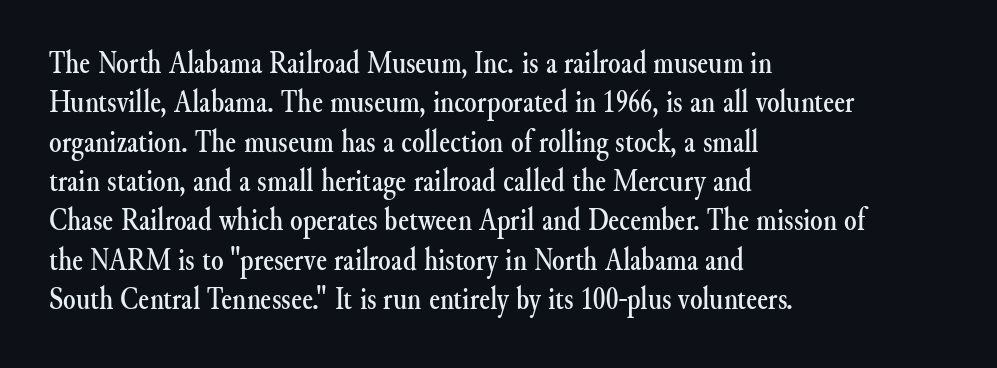
{"serif": "yes", "italic": "no", "width": "normal", "stroke_contrast": "medium", "x_height": "small", "monospaced": "no", "underline": "no", "align": "left", "line_spacing_ratio": 1.23, "letter_spacing": "normal", "letter_spacing_em": 0.0, "glyph_px": 32}
